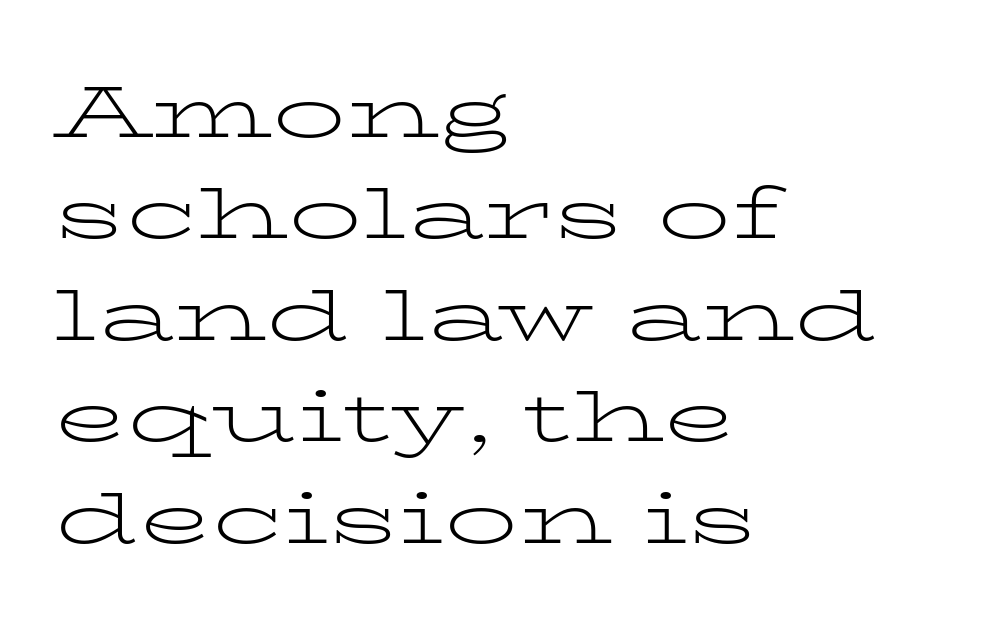
{"serif": "yes", "italic": "no", "bold": "no", "weight": "light", "width": "wide", "stroke_contrast": "low", "x_height": "medium", "monospaced": "no", "underline": "no", "align": "left", "line_spacing": "normal", "line_spacing_ratio": 1.39, "letter_spacing": "normal", "letter_spacing_em": 0.0, "glyph_px": 73}
